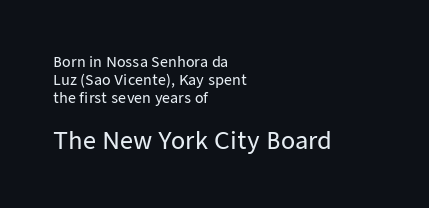
The leading is moderate, giving the passage an even texture. The letters stand upright; this is a roman face. Here the glyphs are tracked normally, forming tight word shapes. Top chunk: small. Bottom chunk: large. Teacher's note: observe the even left margin — that is flush-left alignment. A bare baseline throughout the passage.
